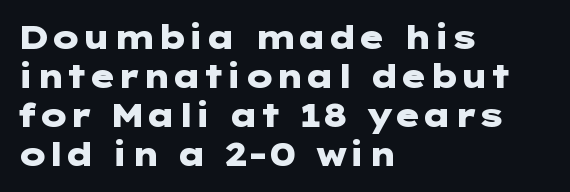
{"serif": "no", "italic": "no", "bold": "yes", "weight": "heavy", "width": "wide", "stroke_contrast": "low", "x_height": "medium", "underline": "no", "align": "left", "line_spacing_ratio": 1.22, "letter_spacing": "normal", "letter_spacing_em": 0.0, "glyph_px": 32}
